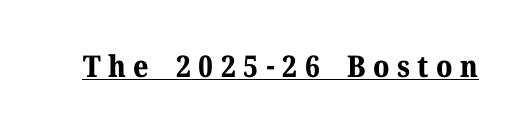
{"serif": "yes", "italic": "no", "bold": "yes", "weight": "bold", "width": "normal", "stroke_contrast": "medium", "x_height": "medium", "monospaced": "no", "underline": "yes", "letter_spacing": "wide", "letter_spacing_em": 0.25, "glyph_px": 30}
